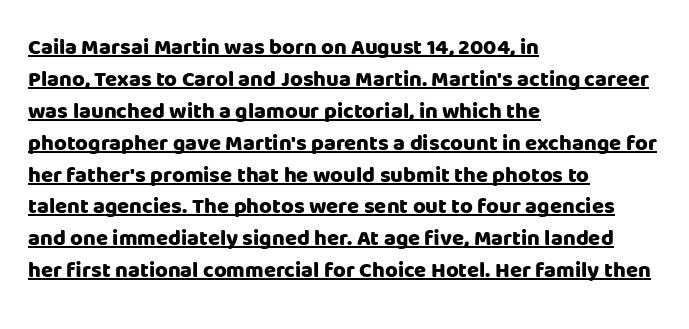
{"italic": "no", "bold": "yes", "underline": "yes", "align": "left", "line_spacing": "normal", "line_spacing_ratio": 1.45, "letter_spacing": "normal", "letter_spacing_em": 0.0, "glyph_px": 22}
